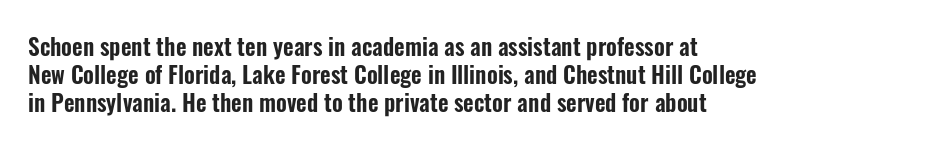
{"italic": "no", "underline": "no", "align": "left", "line_spacing_ratio": 1.22, "letter_spacing": "normal", "letter_spacing_em": 0.0, "glyph_px": 23}
